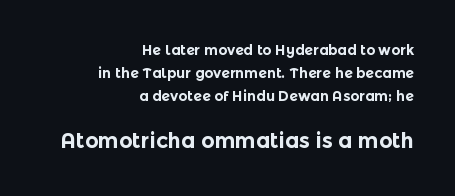
{"italic": "no", "bold": "yes", "underline": "no", "align": "right", "line_spacing": "normal", "line_spacing_ratio": 1.65, "letter_spacing": "normal", "letter_spacing_em": 0.0, "larger_block": "second", "size_ratio": 1.5, "glyph_px": 21}
